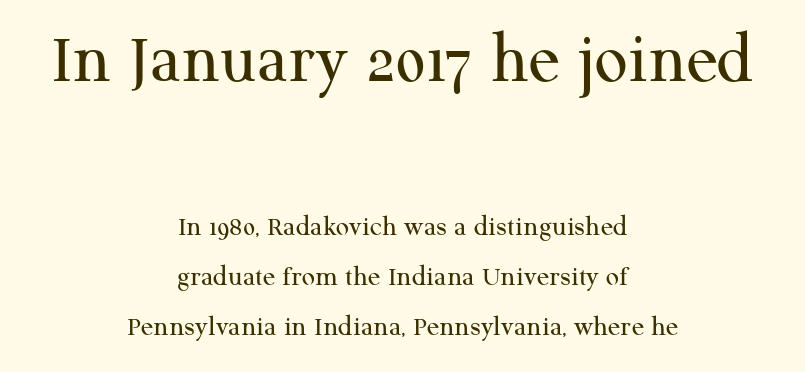
Q: Is the text bold? A: No.
Q: Is the text italic (slanted)? A: No, it is upright.
Q: Is the typeface a serif or a sans-serif typeface? A: Serif.
Q: Is the text underlined? A: No.
Q: How is the paragraph aligned? A: Centered.
Q: Is the spacing between letters normal or unusually wide? A: Normal.
Q: Which block of text is set in a larger size, the first (top) or the second (bottom)? A: The first (top) one.
Q: Width (condensed, normal, or wide)? A: Normal.
Q: Stroke contrast? A: Medium.
Q: x-height? A: Medium.
Q: Monospaced? A: No.
